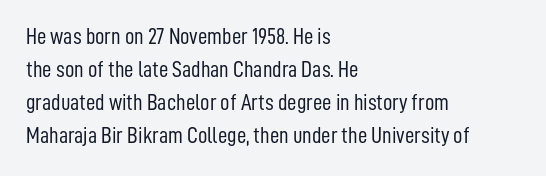
Q: Is the text bold? A: No.
Q: Is the text italic (slanted)? A: No, it is upright.
Q: Is the text underlined? A: No.
Q: How is the paragraph aligned? A: Left-aligned.
Q: Is the spacing between letters normal or unusually wide? A: Normal.
Q: Is the spacing between lines tight, normal or loose? A: Normal.
